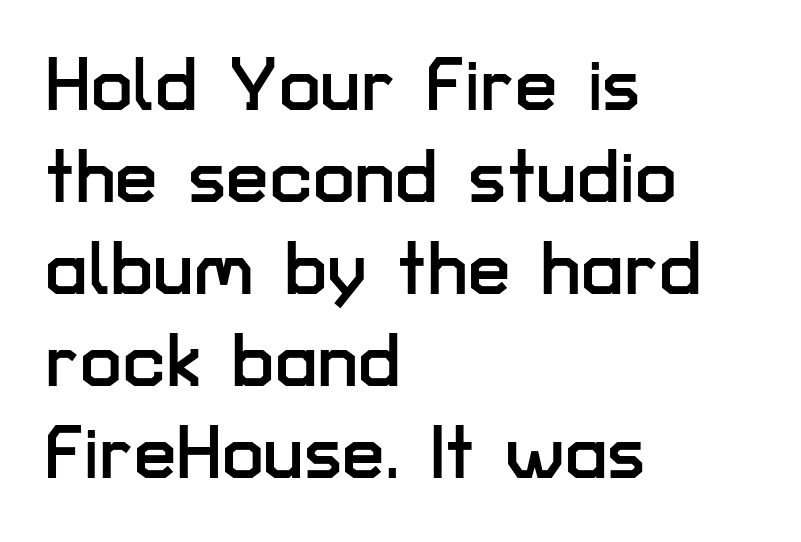
{"serif": "no", "italic": "no", "width": "normal", "stroke_contrast": "low", "x_height": "medium", "monospaced": "no", "underline": "no", "align": "left", "line_spacing_ratio": 1.21, "letter_spacing": "normal", "letter_spacing_em": 0.0, "glyph_px": 76}
